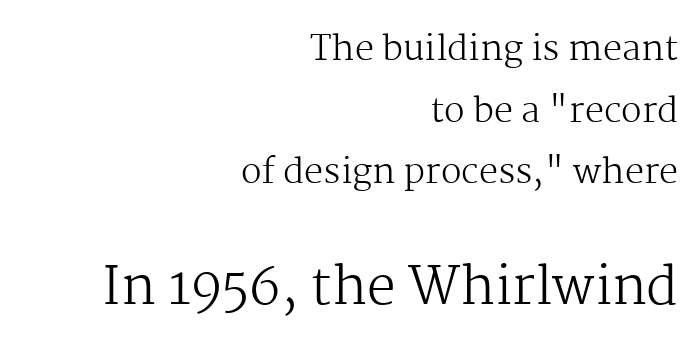
{"serif": "yes", "italic": "no", "bold": "no", "weight": "regular", "width": "normal", "stroke_contrast": "medium", "x_height": "medium", "monospaced": "no", "underline": "no", "align": "right", "line_spacing_ratio": 1.81, "letter_spacing": "normal", "letter_spacing_em": 0.0, "larger_block": "second", "size_ratio": 1.5, "glyph_px": 51}
